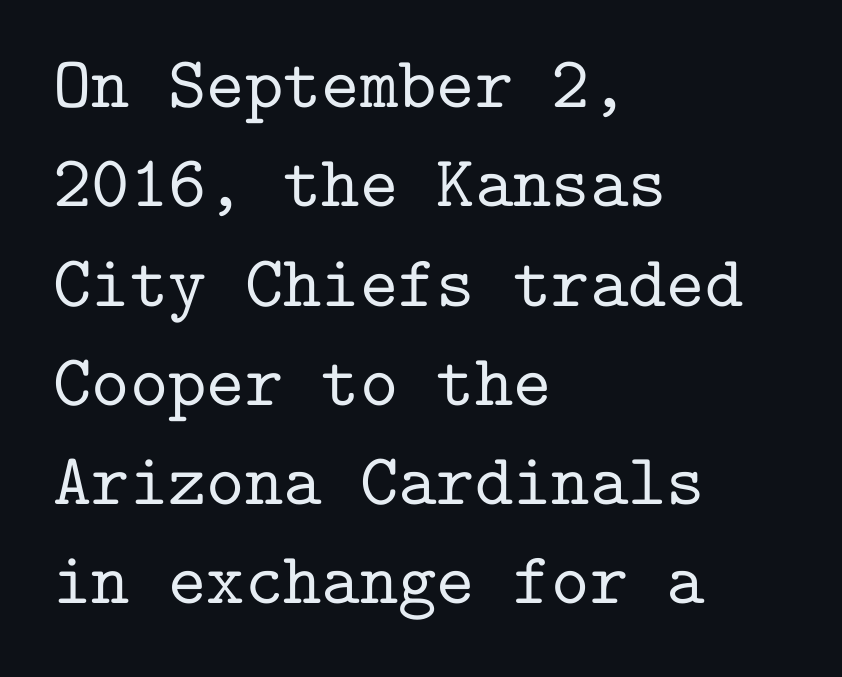
A typesetter would call this monospace, since all characters share one set width. The text was rendered using a seriffed face with decorative stroke endings. What's the leading like? Ordinary, nothing unusual. The passage is arranged the way most books set body copy — flush left. Bare-footed words on every line.
